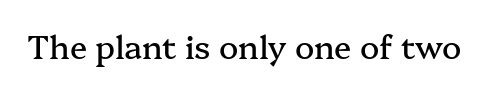
The image shows 32 px serif type, upright; set normal letter spacing, not underlined; medium stroke contrast and a medium x-height.
